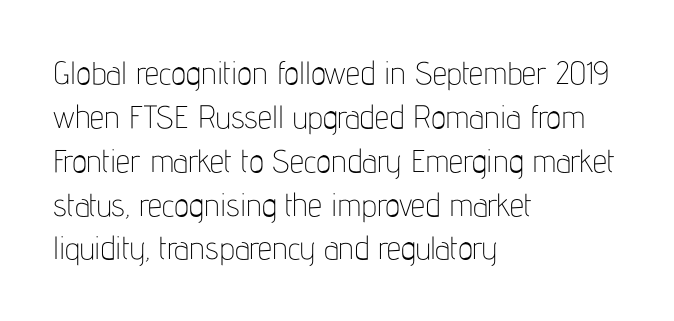
The image shows 32 px thin, condensed sans-serif type, upright; set left-aligned, normal line spacing (1.37x), normal letter spacing, not underlined; low stroke contrast and a medium x-height.
